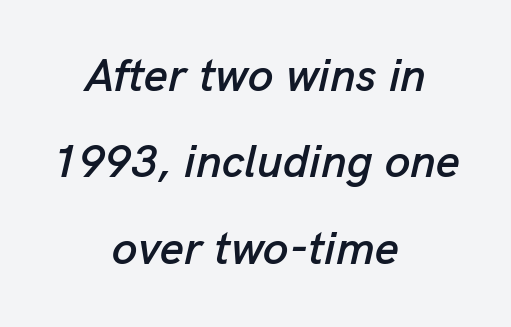
Q: Is the text italic (slanted)? A: Yes, it leans right by about 13 degrees.
Q: Is the text underlined? A: No.
Q: How is the paragraph aligned? A: Centered.
Q: Is the spacing between letters normal or unusually wide? A: Normal.
Q: Width (condensed, normal, or wide)? A: Normal.
Q: Stroke contrast? A: Low.
Q: x-height? A: Medium.
Q: Monospaced? A: No.
